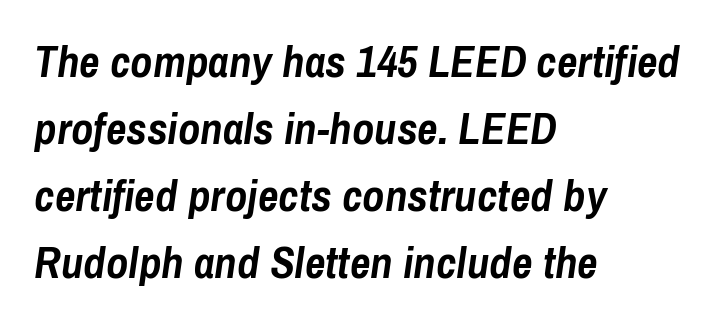
How heavy is the stroke? Heavy — this is a bold. Descender tails drop into unmarked territory. Left-aligned paragraph, ragged on the right. Normally led — the rows are evenly, conventionally spaced. The passage shown is typed in a proportional face where columns would drift.
